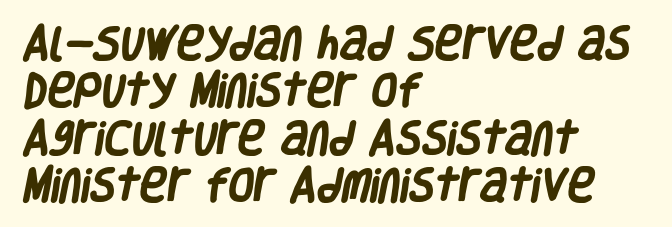
{"serif": "no", "bold": "yes", "weight": "heavy", "width": "condensed", "stroke_contrast": "low", "x_height": "large", "monospaced": "no", "underline": "no", "align": "left", "line_spacing": "normal", "line_spacing_ratio": 1.28, "letter_spacing": "normal", "letter_spacing_em": 0.0, "glyph_px": 37}
